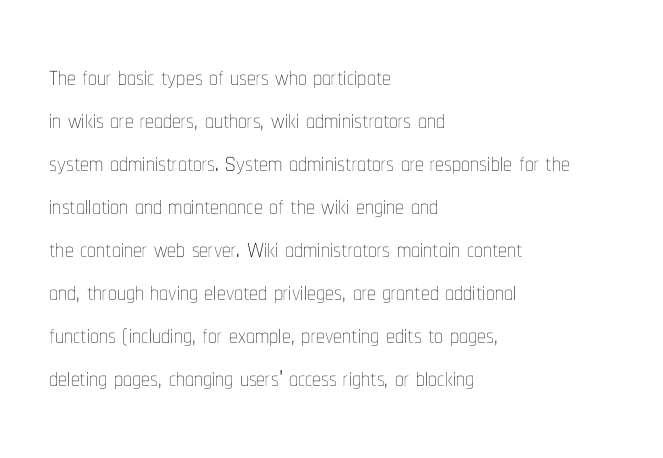
{"italic": "no", "bold": "no", "weight": "thin", "width": "condensed", "stroke_contrast": "low", "x_height": "medium", "monospaced": "no", "underline": "no", "align": "left", "line_spacing_ratio": 1.23, "letter_spacing": "normal", "letter_spacing_em": 0.0, "glyph_px": 35}
